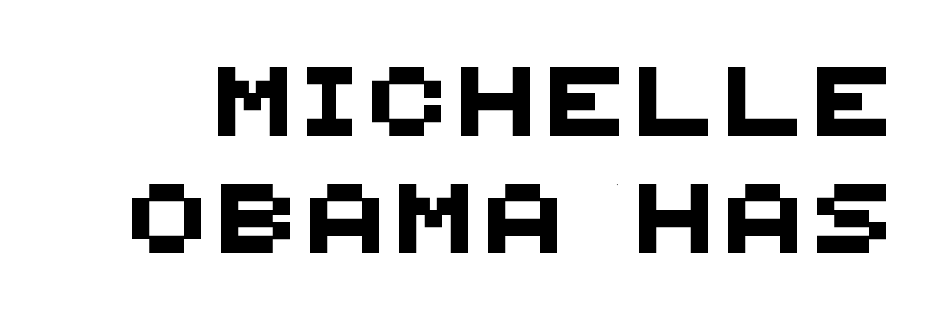
The image shows 69 px sans-serif type; set normal line spacing (1.7x), unusually wide letter spacing (+0.22 em), not underlined; medium stroke contrast and a large x-height.
